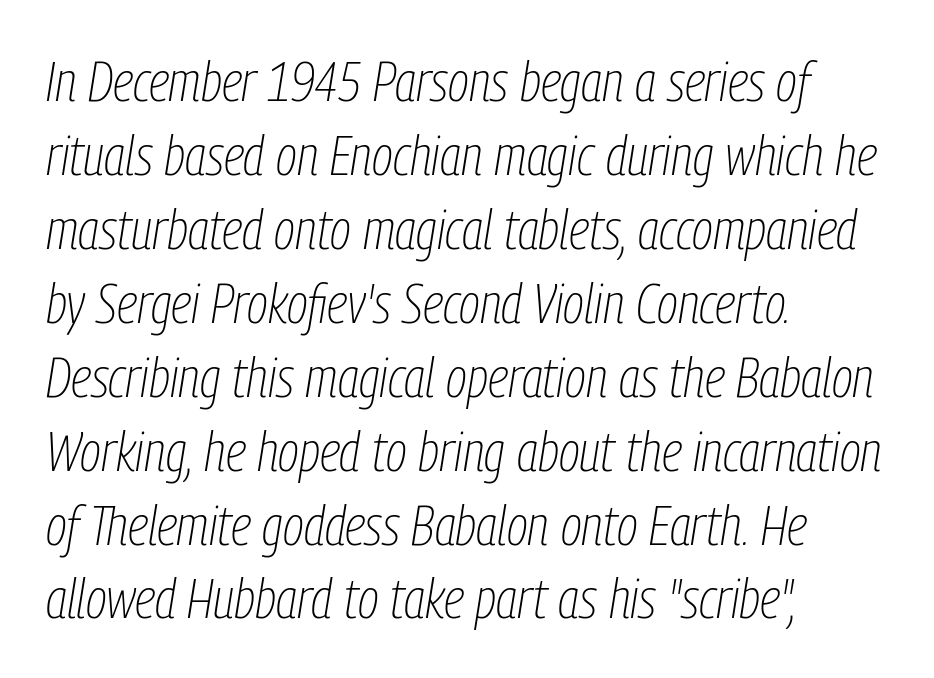
Emphasis-style slanted type is in use. A typesetter would call this proportional, since set widths differ per character. The lines in this sample share a left origin and differ only in where they stop. The strip under each line holds only bare page.
